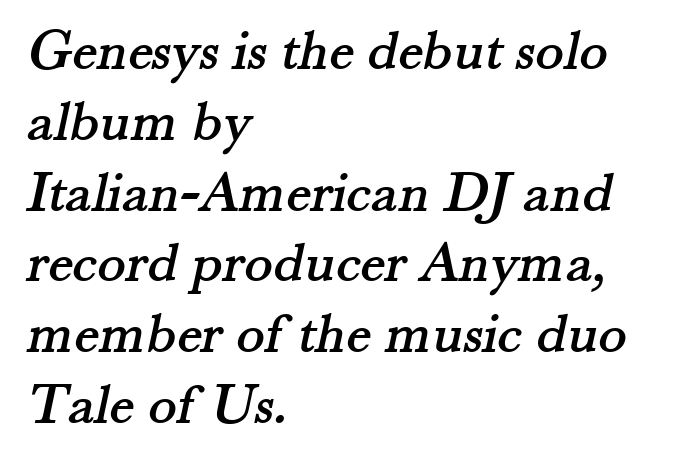
{"serif": "yes", "width": "normal", "stroke_contrast": "medium", "x_height": "small", "monospaced": "no", "underline": "no", "align": "left", "line_spacing_ratio": 1.2, "letter_spacing": "normal", "letter_spacing_em": 0.0, "glyph_px": 59}
